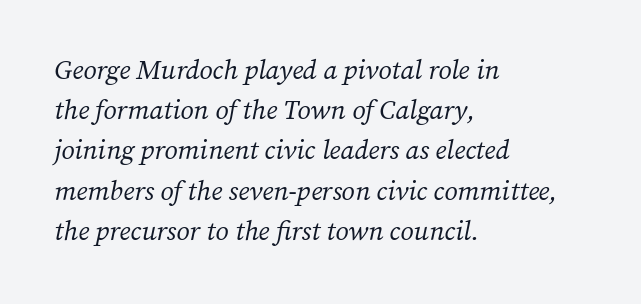
The image shows 27 px text type, italic (leaning right); set left-aligned, normal line spacing (1.49x), normal letter spacing, not underlined.
